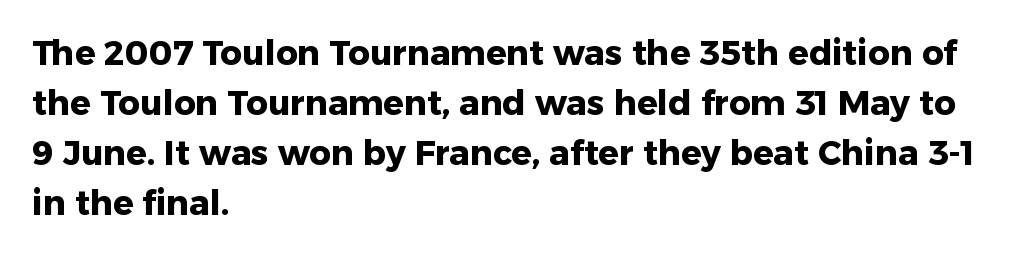
The letters sit at their default tracking, neither squeezed nor spread. Leading: standard. The type family on display is of the sans-serif kind. In terms of posture, this sample is upright.
